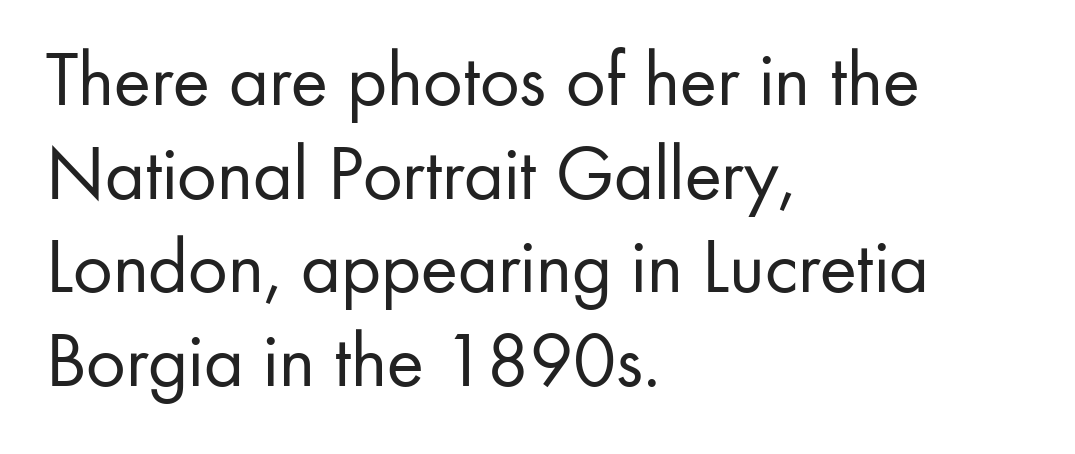
The image shows 78 px regular-weight sans-serif type, upright; set left-aligned, line spacing 1.2x, normal letter spacing, not underlined; low stroke contrast and a small x-height.
